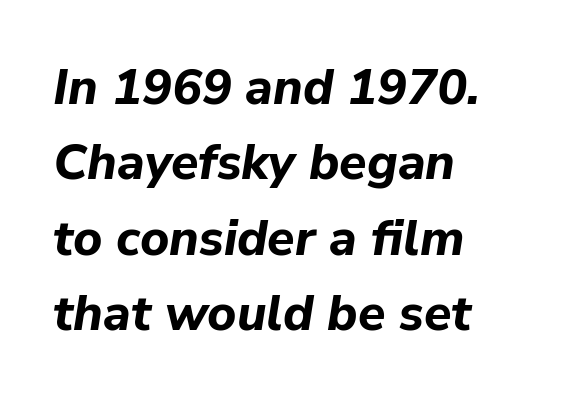
{"italic": "yes", "lean": "right", "slant_degrees": 9, "bold": "yes", "weight": "bold", "width": "normal", "stroke_contrast": "low", "x_height": "medium", "monospaced": "no", "underline": "no", "align": "left", "line_spacing": "normal", "line_spacing_ratio": 1.51, "letter_spacing": "normal", "letter_spacing_em": 0.0, "glyph_px": 50}
